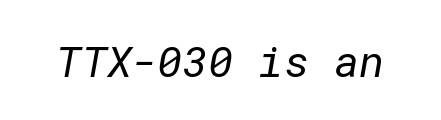
{"serif": "no", "bold": "no", "weight": "regular", "width": "normal", "stroke_contrast": "low", "x_height": "medium", "underline": "no", "letter_spacing": "normal", "letter_spacing_em": 0.0, "glyph_px": 43}
